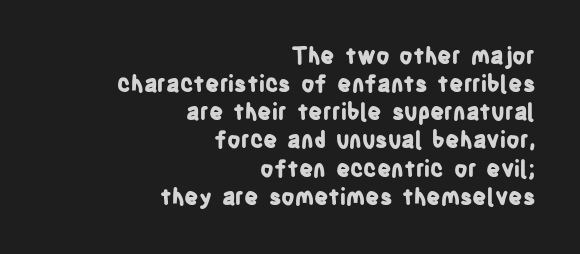
The image shows 22 px bold type, upright; set right-aligned, normal line spacing (1.28x), normal letter spacing, not underlined.
